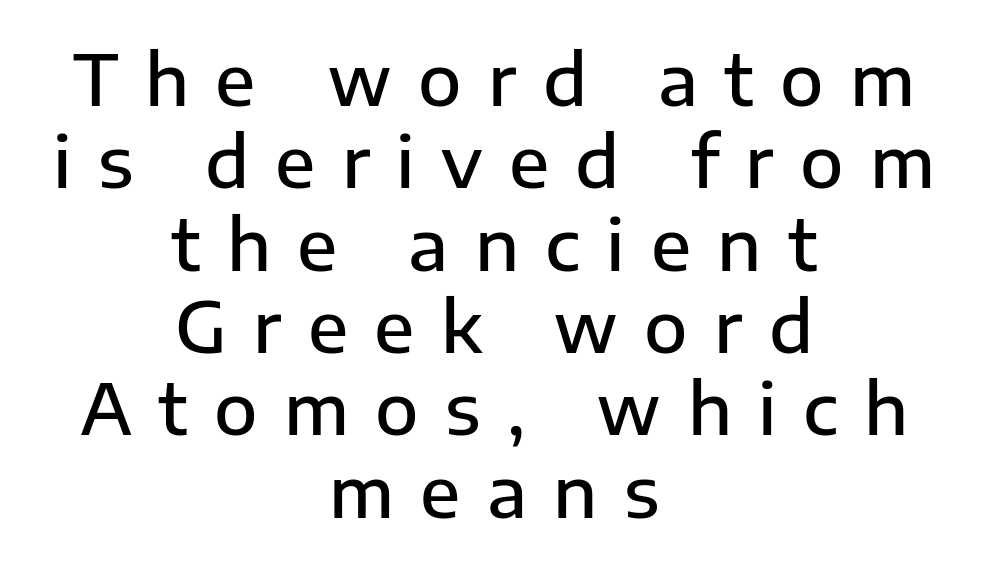
Q: Is the text bold? A: Semi-bold.
Q: Is the text italic (slanted)? A: No, it is upright.
Q: Is the typeface a serif or a sans-serif typeface? A: Sans-serif.
Q: Is the text underlined? A: No.
Q: How is the paragraph aligned? A: Centered.
Q: Is the spacing between letters normal or unusually wide? A: Unusually wide.
Q: Width (condensed, normal, or wide)? A: Normal.
Q: Stroke contrast? A: Low.
Q: x-height? A: Medium.
Q: Monospaced? A: No.
